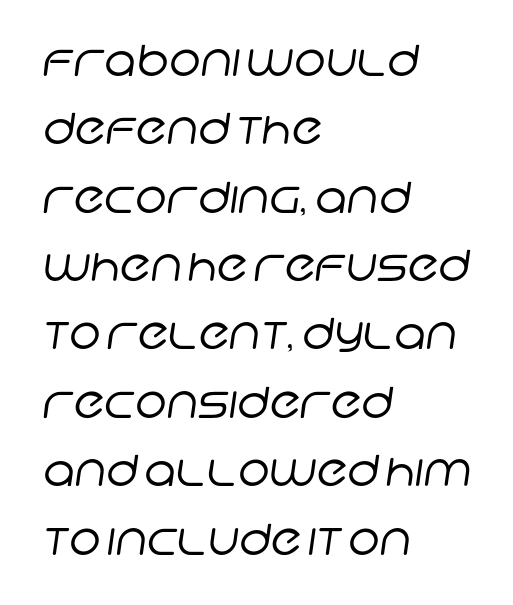
Q: Is the text bold? A: No.
Q: Is the typeface a serif or a sans-serif typeface? A: Sans-serif.
Q: Is the text underlined? A: No.
Q: How is the paragraph aligned? A: Left-aligned.
Q: Is the spacing between letters normal or unusually wide? A: Normal.
Q: Is the spacing between lines tight, normal or loose? A: Normal.
Q: Width (condensed, normal, or wide)? A: Normal.
Q: Stroke contrast? A: Low.
Q: x-height? A: Large.
Q: Monospaced? A: No.
